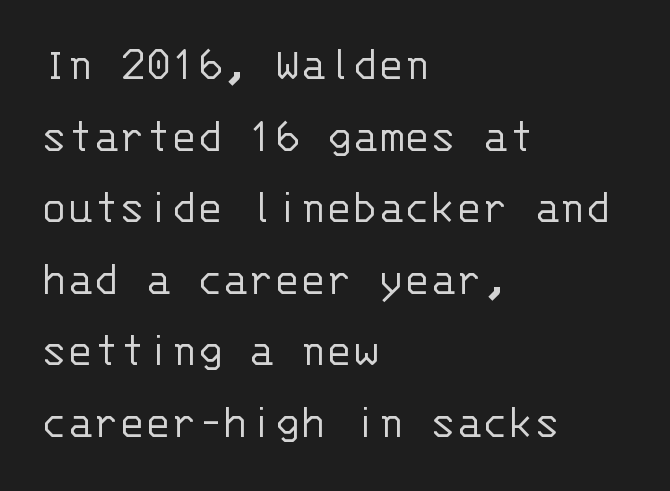
Q: Is the text bold? A: No.
Q: Is the text italic (slanted)? A: No, it is upright.
Q: Is the typeface a serif or a sans-serif typeface? A: Sans-serif.
Q: Is the text underlined? A: No.
Q: How is the paragraph aligned? A: Left-aligned.
Q: Is the spacing between letters normal or unusually wide? A: Normal.
Q: Is the spacing between lines tight, normal or loose? A: Normal.
Q: Width (condensed, normal, or wide)? A: Normal.
Q: Stroke contrast? A: Low.
Q: x-height? A: Large.
Q: Monospaced? A: Yes.
